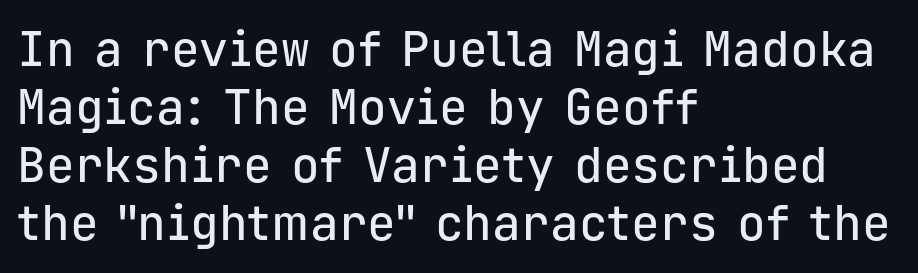
Just letters on the line, the space beneath them empty. Quick note: not italic, upright. This rendering uses left alignment, leaving the right contour irregular. The rendering keeps characters at their native spacing. Serifs: no, the terminals of the letterforms are clean. Is this a fixed-width face? Yes — each glyph sits in an identical cell.
